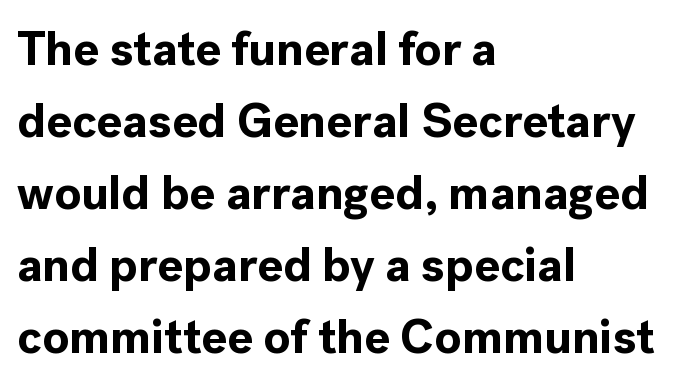
The space directly below the letters is spotless. This sample keeps an unexceptional amount of space between lines. Compared with a centered layout, this one pins lines to the left instead. Its strokes are broad and dark, the hallmark of bold type. These lines are rendered in a variable-pitch font. This is roman type, the default non-slanted kind.
